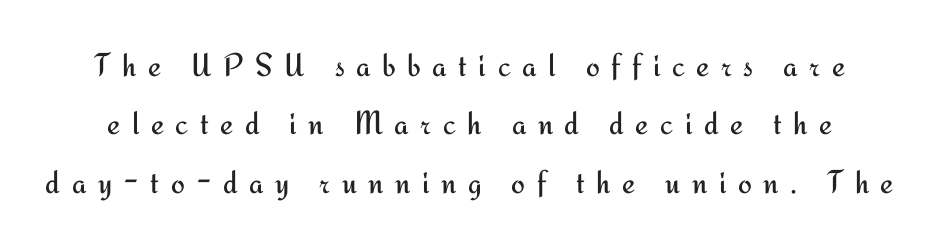
Q: Is the text bold? A: No.
Q: Is the text italic (slanted)? A: No, it is upright.
Q: Is the typeface a serif or a sans-serif typeface? A: Sans-serif.
Q: Is the text underlined? A: No.
Q: Is the spacing between letters normal or unusually wide? A: Unusually wide.
Q: Width (condensed, normal, or wide)? A: Normal.
Q: Stroke contrast? A: Medium.
Q: x-height? A: Small.
Q: Monospaced? A: No.
